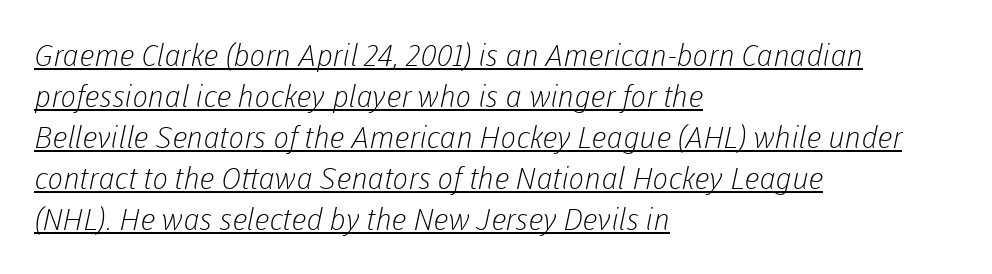
The image shows 30 px light sans-serif type; set left-aligned, normal line spacing (1.37x), normal letter spacing, underlined; low stroke contrast and a medium x-height.
